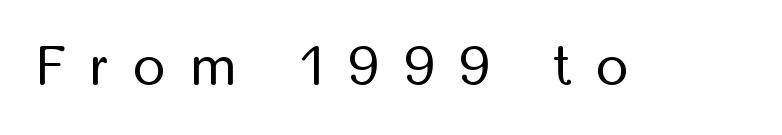
You can tell it's not italic because the verticals are truly vertical. The face used here is proportionally spaced, like ordinary book or web type. This rendering employs a face without finishing strokes, i.e., a sans-serif. This sample uses expanded letter spacing, leaving extra air between glyphs. Plain, unruled lines of type.
